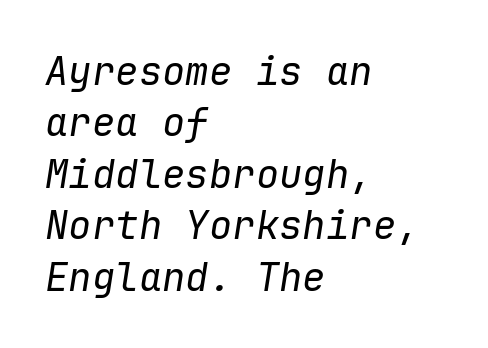
{"italic": "yes", "lean": "right", "slant_degrees": 9, "bold": "no", "weight": "regular", "width": "normal", "stroke_contrast": "low", "x_height": "medium", "monospaced": "yes", "underline": "no", "align": "left", "line_spacing": "normal", "line_spacing_ratio": 1.32, "letter_spacing": "normal", "letter_spacing_em": 0.0, "glyph_px": 39}
